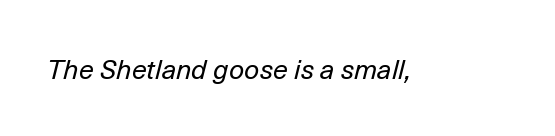
{"italic": "yes", "lean": "right", "slant_degrees": 14, "bold": "no", "underline": "no", "letter_spacing": "normal", "letter_spacing_em": 0.0, "glyph_px": 27}
